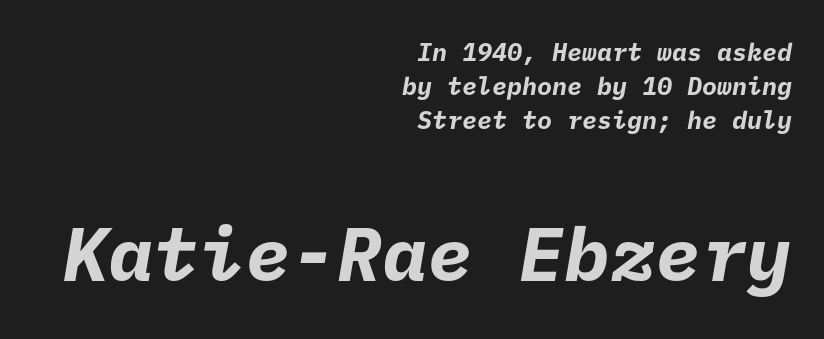
{"serif": "no", "bold": "yes", "weight": "bold", "width": "normal", "stroke_contrast": "low", "x_height": "medium", "underline": "no", "align": "right", "line_spacing": "normal", "line_spacing_ratio": 1.36, "letter_spacing": "normal", "letter_spacing_em": 0.0, "larger_block": "second", "size_ratio": 3.04, "glyph_px": 76}
